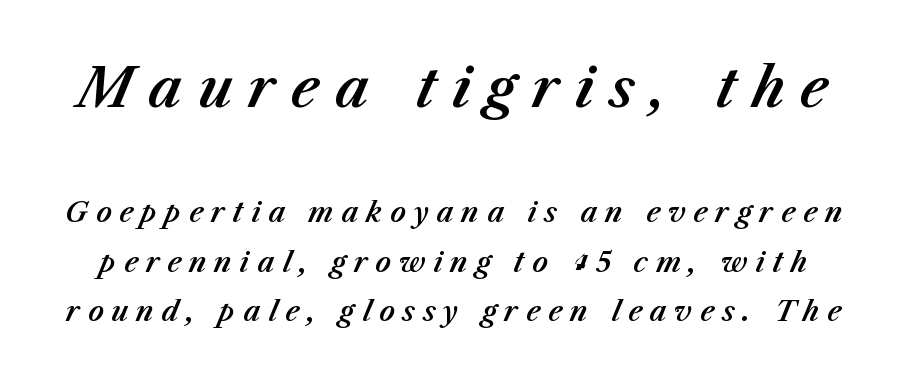
The image shows 54 px text type, italic (leaning right); set line spacing 1.82x, unusually wide letter spacing (+0.29 em), not underlined; the first (top) block is 2.0x larger; medium stroke contrast and a medium x-height.
